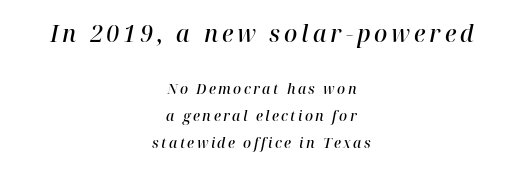
{"italic": "yes", "lean": "right", "slant_degrees": 12, "bold": "semi", "underline": "no", "align": "center", "line_spacing": "loose", "line_spacing_ratio": 1.91, "larger_block": "first", "size_ratio": 1.64, "glyph_px": 23}
